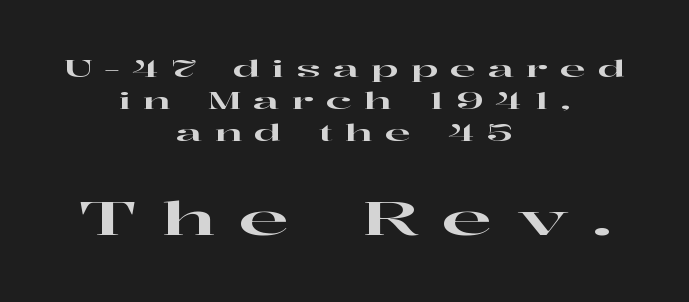
{"serif": "yes", "italic": "no", "width": "wide", "stroke_contrast": "high", "x_height": "medium", "monospaced": "no", "underline": "no", "align": "center", "line_spacing": "normal", "line_spacing_ratio": 1.34, "letter_spacing": "wide", "letter_spacing_em": 0.5, "larger_block": "second", "size_ratio": 1.96, "glyph_px": 47}
